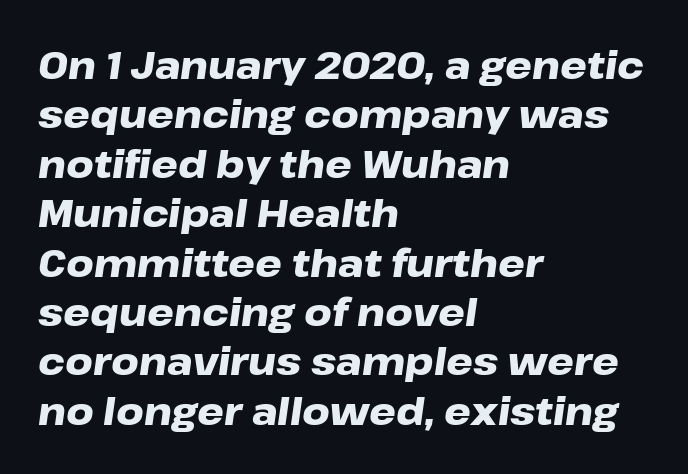
This is heavy type, rendered in bold. Whoever set this chose a conventional vertical rhythm. Tracking value appears to be zero — textbook default spacing. Has an underline been added? It has not.
